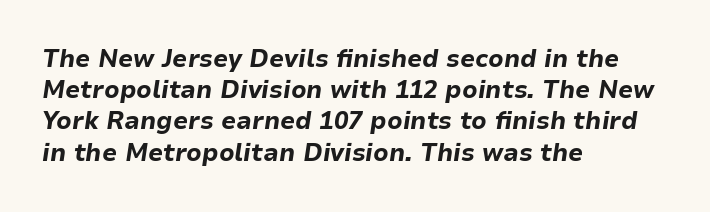
{"italic": "yes", "lean": "right", "slant_degrees": 9, "bold": "yes", "underline": "no", "align": "left", "line_spacing": "normal", "line_spacing_ratio": 1.3, "letter_spacing": "normal", "letter_spacing_em": 0.0, "glyph_px": 24}
